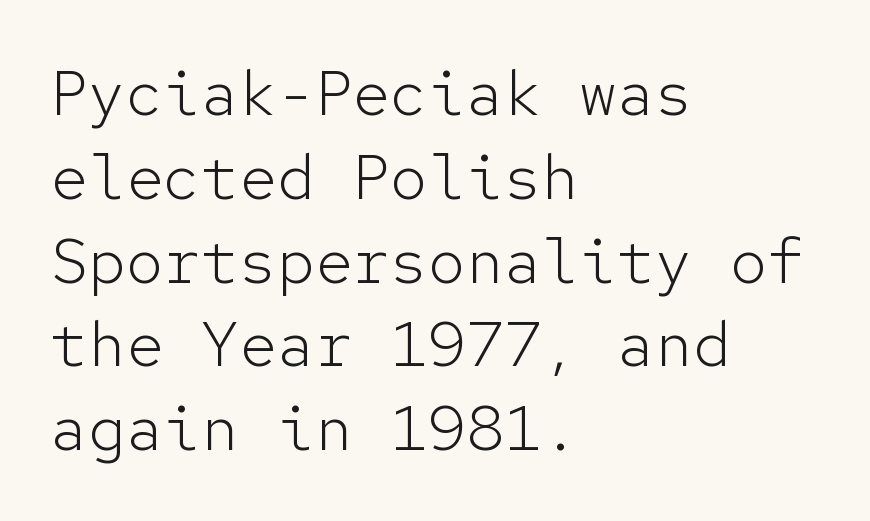
When letters stand straight like this, we call the style roman or upright. Letterform terminals end flat and unadorned throughout the passage. Clear beneath every line of the passage. The compositor pushed each line to the left boundary.
